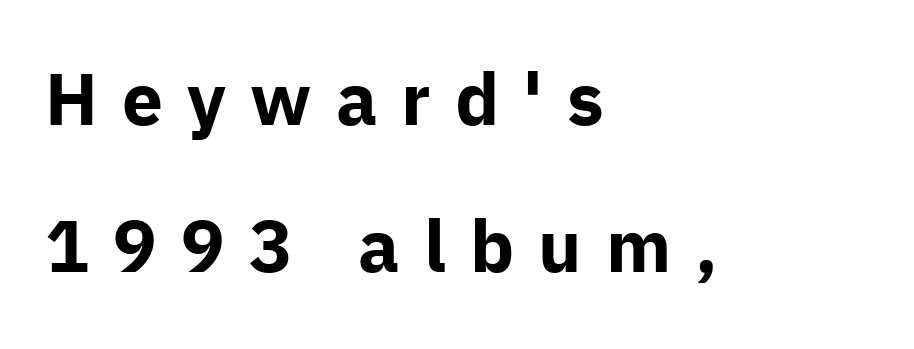
{"serif": "no", "italic": "no", "bold": "yes", "weight": "bold", "width": "normal", "stroke_contrast": "low", "x_height": "medium", "monospaced": "no", "underline": "no", "align": "left", "line_spacing": "loose", "line_spacing_ratio": 2.02, "letter_spacing": "wide", "letter_spacing_em": 0.33, "glyph_px": 73}
